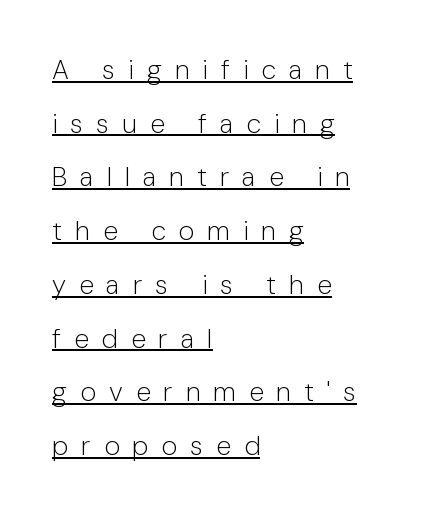
Horizontally, the lines are justified to the leading edge only. Ascenders rise straight up at ninety degrees. If you measured baseline to baseline, you'd find a long distance. The letters are spread apart with noticeably loose tracking.
